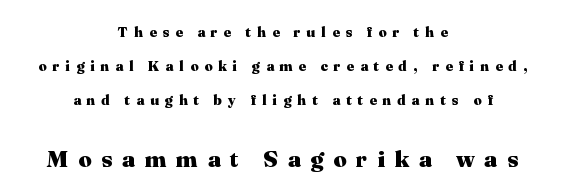
{"italic": "no", "bold": "yes", "underline": "no", "align": "center", "line_spacing": "loose", "line_spacing_ratio": 2.44, "letter_spacing": "wide", "letter_spacing_em": 0.43, "larger_block": "second", "size_ratio": 1.64, "glyph_px": 23}
